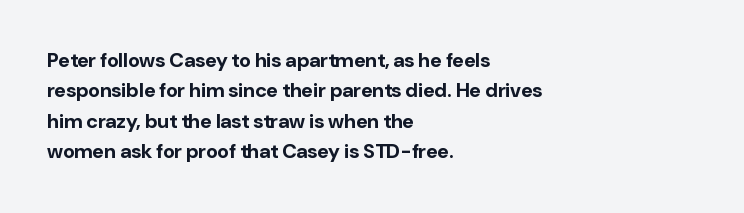
The image shows 20 px bold type, upright; set left-aligned, normal line spacing (1.52x), normal letter spacing, not underlined.
